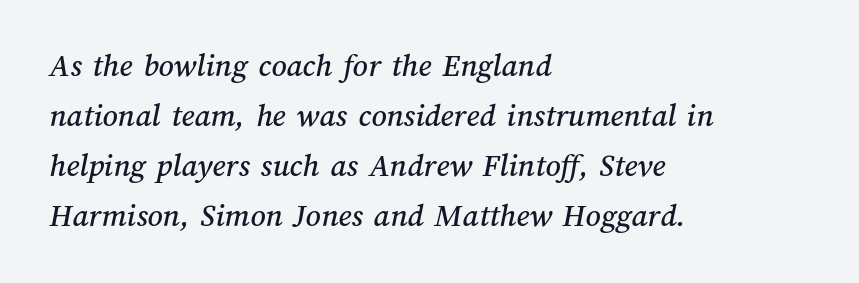
Q: Is the text underlined? A: No.
Q: How is the paragraph aligned? A: Left-aligned.
Q: Is the spacing between letters normal or unusually wide? A: Normal.
Q: Is the spacing between lines tight, normal or loose? A: Normal.
Q: Width (condensed, normal, or wide)? A: Normal.
Q: Stroke contrast? A: Medium.
Q: x-height? A: Medium.
Q: Monospaced? A: No.
